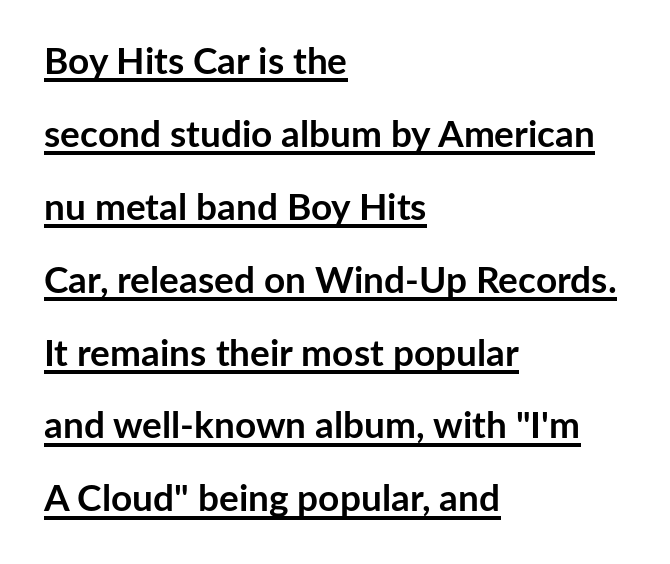
Q: Is the text bold? A: Yes.
Q: Is the text italic (slanted)? A: No, it is upright.
Q: Is the typeface a serif or a sans-serif typeface? A: Sans-serif.
Q: Is the text underlined? A: Yes.
Q: How is the paragraph aligned? A: Left-aligned.
Q: Is the spacing between letters normal or unusually wide? A: Normal.
Q: Is the spacing between lines tight, normal or loose? A: Loose.
Q: Width (condensed, normal, or wide)? A: Normal.
Q: Stroke contrast? A: Low.
Q: x-height? A: Medium.
Q: Monospaced? A: No.
